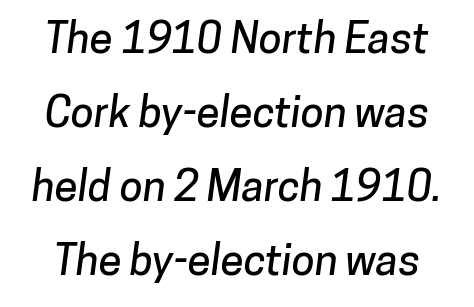
The rendering uses natural spacing where letterforms have individual widths. Anything drawn beneath the words? Only blank space. Look at the tracking — it's just the regular setting, nothing added. The type family on display is of the sans-serif kind.
